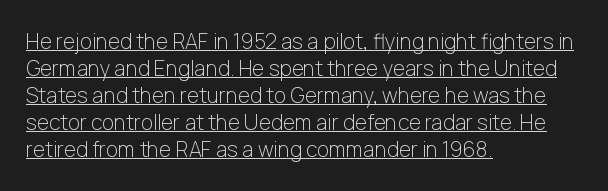
Teacher's note: observe the even left margin — that is flush-left alignment. Notice how the stems are strictly vertical — no italics here. In designer terms, the underline attribute is active on this setting. A typesetter would call this leading conventional body-copy spacing.
